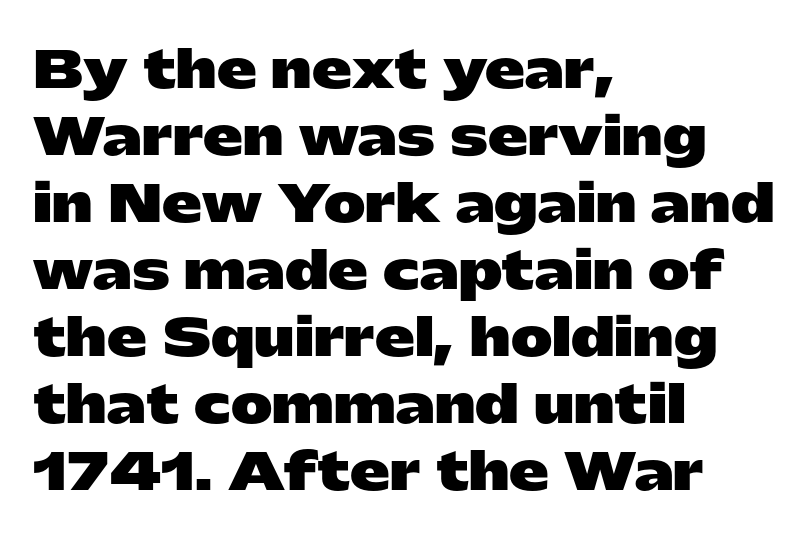
The image shows 50 px heavy, wide sans-serif type, upright; set left-aligned, normal line spacing (1.34x), normal letter spacing, not underlined; low stroke contrast and a medium x-height.
